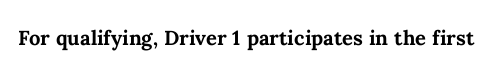
{"italic": "no", "bold": "yes", "underline": "no", "letter_spacing": "normal", "letter_spacing_em": 0.0, "glyph_px": 27}
